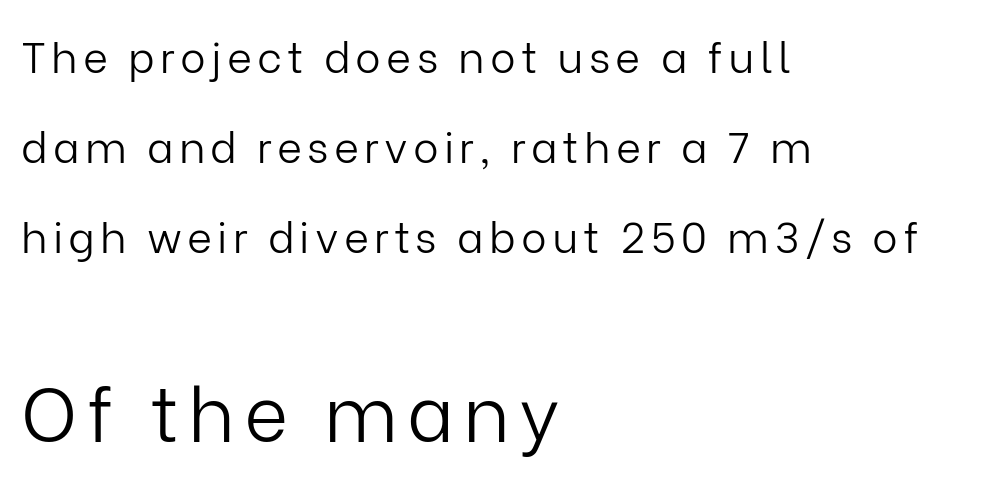
The image shows 76 px light sans-serif type, upright; set left-aligned, loose line spacing (2.09x), not underlined; the second (bottom) block is 1.77x larger; low stroke contrast and a medium x-height.
